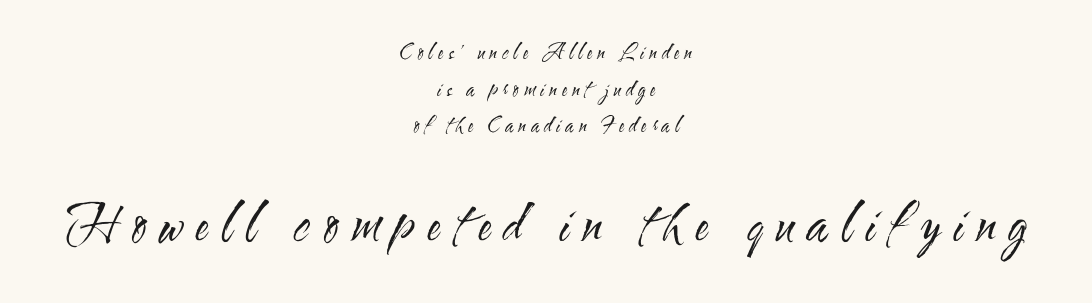
Q: Is the text bold? A: No.
Q: Is the text italic (slanted)? A: Yes.
Q: Is the typeface a serif or a sans-serif typeface? A: Sans-serif.
Q: Is the text underlined? A: No.
Q: How is the paragraph aligned? A: Centered.
Q: Is the spacing between letters normal or unusually wide? A: Unusually wide.
Q: Which block of text is set in a larger size, the first (top) or the second (bottom)? A: The second (bottom) one.
Q: Width (condensed, normal, or wide)? A: Condensed.
Q: Stroke contrast? A: Medium.
Q: x-height? A: Small.
Q: Monospaced? A: No.
